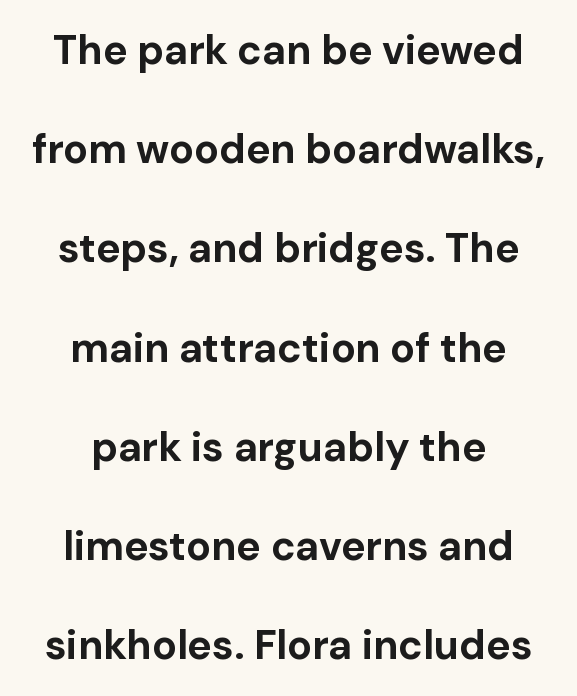
Q: Is the text bold? A: Yes.
Q: Is the text italic (slanted)? A: No, it is upright.
Q: Is the typeface a serif or a sans-serif typeface? A: Sans-serif.
Q: Is the text underlined? A: No.
Q: How is the paragraph aligned? A: Centered.
Q: Is the spacing between letters normal or unusually wide? A: Normal.
Q: Is the spacing between lines tight, normal or loose? A: Loose.
Q: Width (condensed, normal, or wide)? A: Normal.
Q: Stroke contrast? A: Low.
Q: x-height? A: Medium.
Q: Monospaced? A: No.
